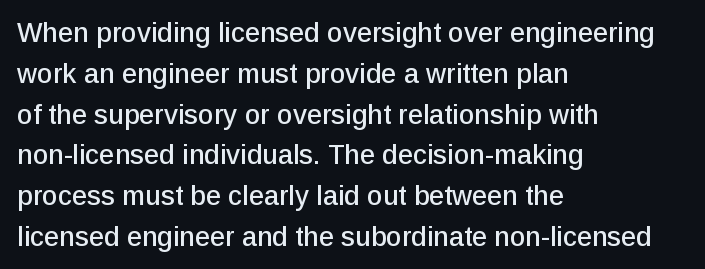
{"italic": "no", "underline": "no", "align": "left", "line_spacing": "normal", "line_spacing_ratio": 1.51, "letter_spacing": "normal", "letter_spacing_em": 0.0, "glyph_px": 27}
